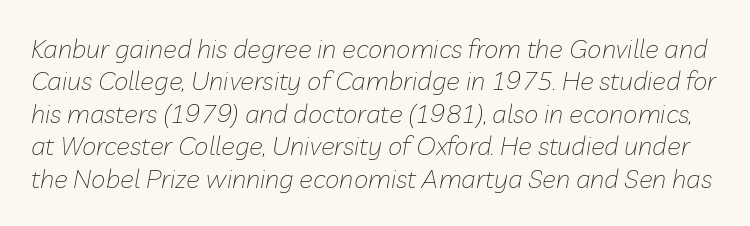
Q: Is the text bold? A: No.
Q: Is the text italic (slanted)? A: Yes, it leans right by about 10 degrees.
Q: Is the text underlined? A: No.
Q: Is the spacing between letters normal or unusually wide? A: Normal.
Q: Is the spacing between lines tight, normal or loose? A: Normal.
